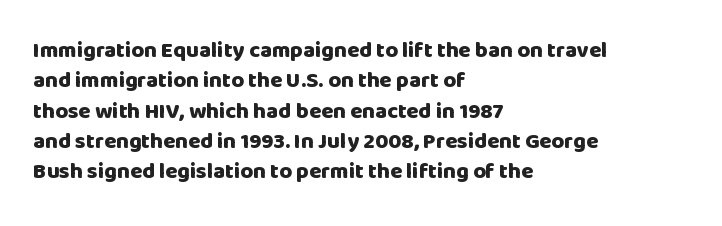
The image shows 22 px bold type, upright; set left-aligned, normal line spacing (1.38x), normal letter spacing, not underlined.
